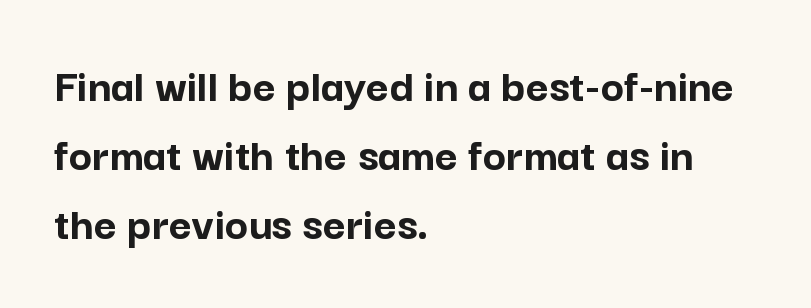
{"serif": "no", "italic": "no", "bold": "yes", "weight": "semibold", "width": "normal", "stroke_contrast": "low", "x_height": "medium", "monospaced": "no", "underline": "no", "align": "left", "line_spacing": "normal", "line_spacing_ratio": 1.41, "letter_spacing": "normal", "letter_spacing_em": 0.0, "glyph_px": 49}
